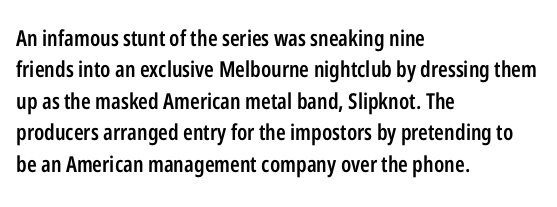
The image shows 22 px text type, upright; set left-aligned, normal line spacing (1.43x), normal letter spacing, not underlined.
